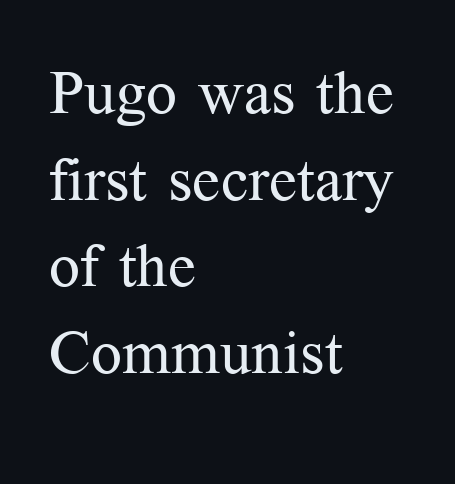
Varying glyph widths throughout — classic text-font behaviour. This sample keeps an unexceptional amount of space between lines. Alignment: flush left. Every character sits straight up, as roman type does. The strokes carry an ordinary text weight at most.
